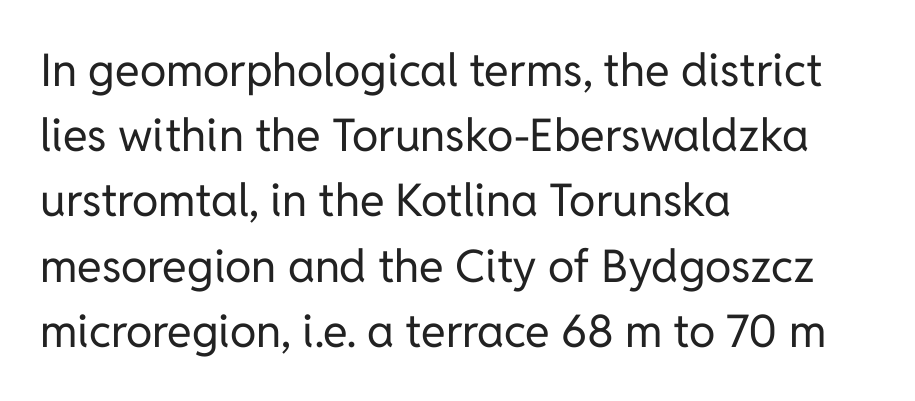
You could not count columns in this text — the font is proportionally spaced. Each letter's strokes conclude bluntly, with no projecting serifs. Posture: vertical. Left-aligned paragraph, ragged on the right. Descenders hang freely into open space. Spacing between characters is what you'd get straight out of the box.
